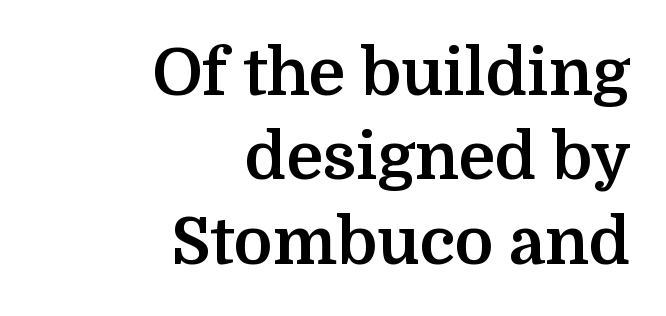
Style check: upright. Just letters on the line, the space beneath them empty. This is heavy type, rendered in bold. Each letter keeps its own natural width here, so spacing adapts to shape.
